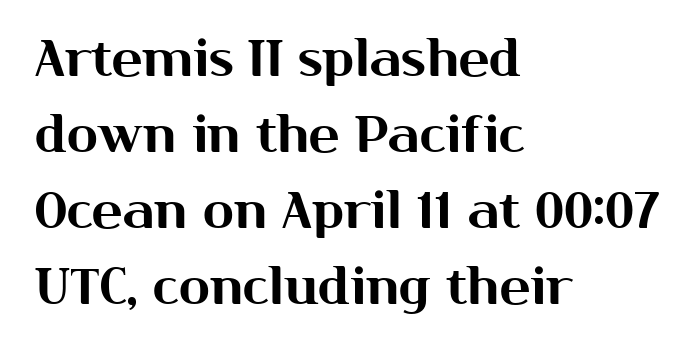
{"serif": "no", "italic": "no", "width": "normal", "stroke_contrast": "medium", "x_height": "medium", "monospaced": "no", "underline": "no", "align": "left", "line_spacing": "normal", "line_spacing_ratio": 1.49, "letter_spacing": "normal", "letter_spacing_em": 0.0, "glyph_px": 51}
